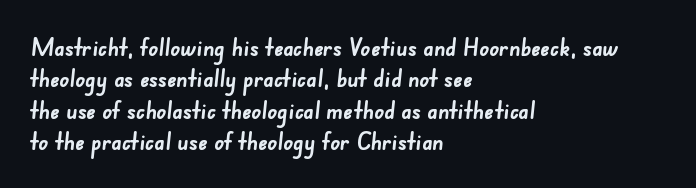
{"bold": "yes", "underline": "no", "align": "left", "line_spacing": "normal", "line_spacing_ratio": 1.31, "letter_spacing": "normal", "letter_spacing_em": 0.0, "glyph_px": 24}
